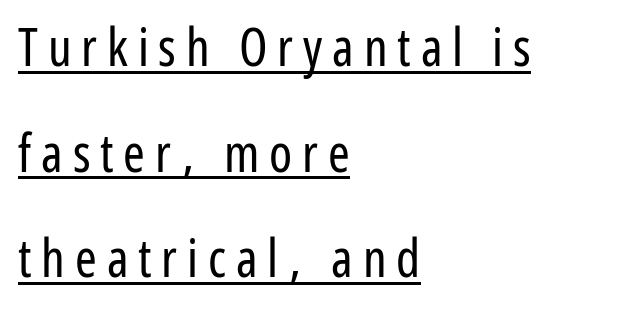
Q: Is the text bold? A: No.
Q: Is the text italic (slanted)? A: No, it is upright.
Q: Is the typeface a serif or a sans-serif typeface? A: Sans-serif.
Q: Is the text underlined? A: Yes.
Q: How is the paragraph aligned? A: Left-aligned.
Q: Is the spacing between lines tight, normal or loose? A: Loose.
Q: Width (condensed, normal, or wide)? A: Condensed.
Q: Stroke contrast? A: Low.
Q: x-height? A: Medium.
Q: Monospaced? A: No.
